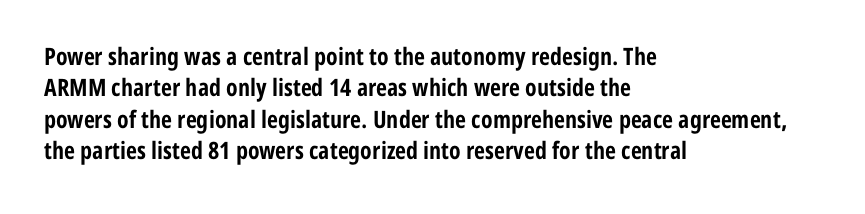
Caption: standard tracking, unaltered. In CSS terms this would be text-align: left. Unlike italic type, these characters show no tilt at all. A dark, heavy texture on the line: the type is bold.
